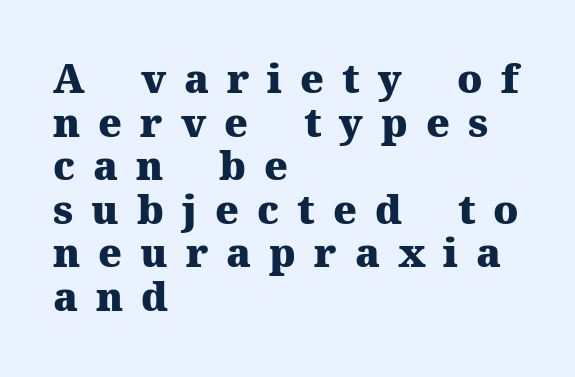
{"serif": "yes", "italic": "no", "bold": "yes", "weight": "heavy", "width": "normal", "stroke_contrast": "medium", "x_height": "medium", "monospaced": "no", "underline": "no", "align": "left", "line_spacing": "tight", "line_spacing_ratio": 1.09, "letter_spacing": "wide", "letter_spacing_em": 0.45, "glyph_px": 40}
